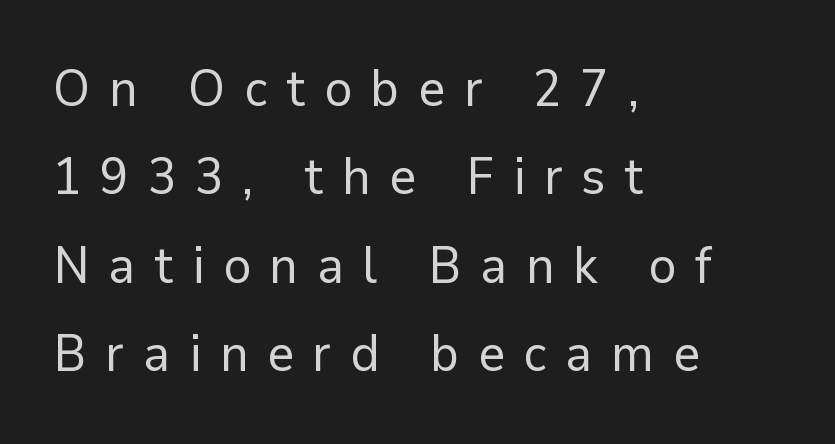
This block has exactly the height ordinary leading produces. Are there feet on the stems? There aren't — it's a sans. The weight would be labelled regular, book, light, or lighter still. A typesetter would call this proportional, since set widths differ per character.
